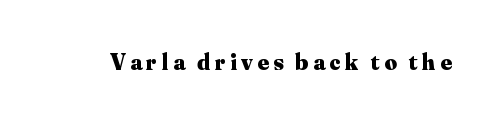
I'd describe the lettering as bold — thick and assertive. Quick note: underline off. It's the straight-up-and-down kind of type.
